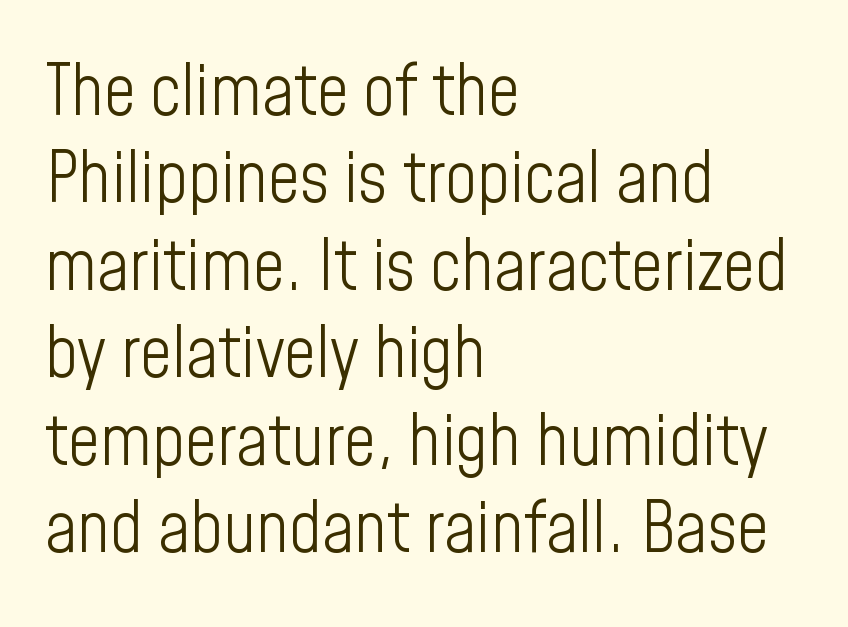
{"serif": "no", "italic": "no", "bold": "no", "weight": "light", "width": "condensed", "stroke_contrast": "low", "x_height": "medium", "monospaced": "no", "underline": "no", "align": "left", "line_spacing": "normal", "line_spacing_ratio": 1.25, "letter_spacing": "normal", "letter_spacing_em": 0.0, "glyph_px": 70}
